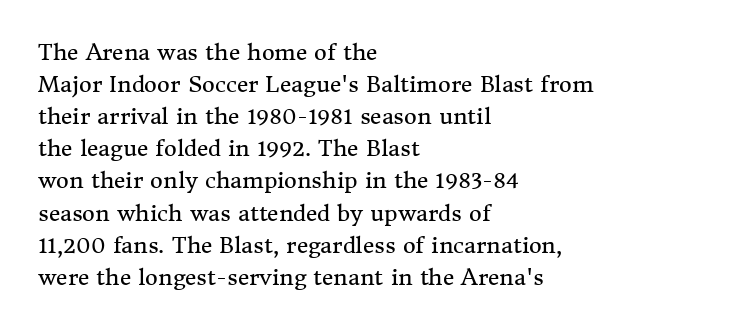
Weight: in the light-to-regular range. These lines keep a tight, regular rhythm from letter to letter. Any mark beneath the type? The region is blank. Left-aligned paragraph, ragged on the right. If you drew a line through each stem, it would be perfectly vertical. Honestly, the row spacing looks completely unremarkable.
